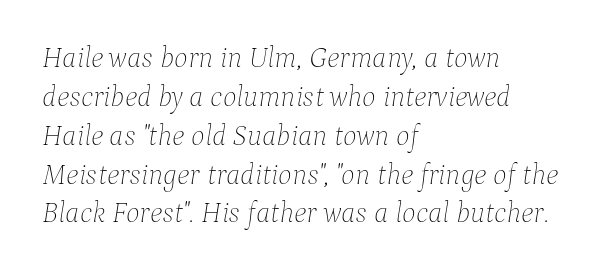
The image shows 29 px thin type, italic (leaning right); set left-aligned, normal line spacing (1.34x), normal letter spacing, not underlined; low stroke contrast and a medium x-height.
